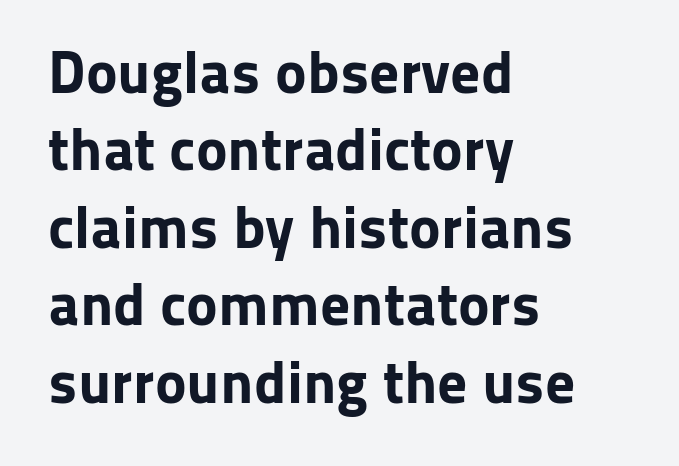
The image shows 60 px bold sans-serif type, upright; set left-aligned, normal line spacing (1.29x), normal letter spacing, not underlined; low stroke contrast and a medium x-height.
